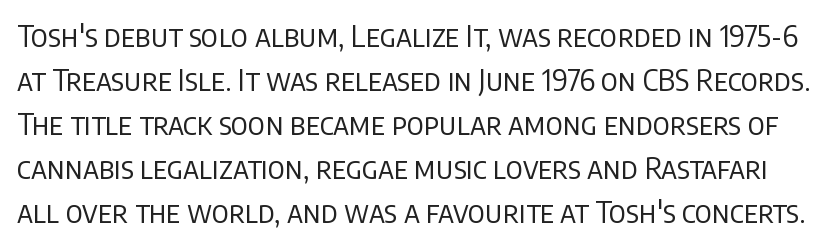
The rows are spaced the way most documents space them. A roman cut, with each character standing at attention. What stands out about the letter spacing? Nothing — it is the standard amount. This is not heavy type; no bold has been used. This sample has the flowing, uneven cadence of proportional lettering.
